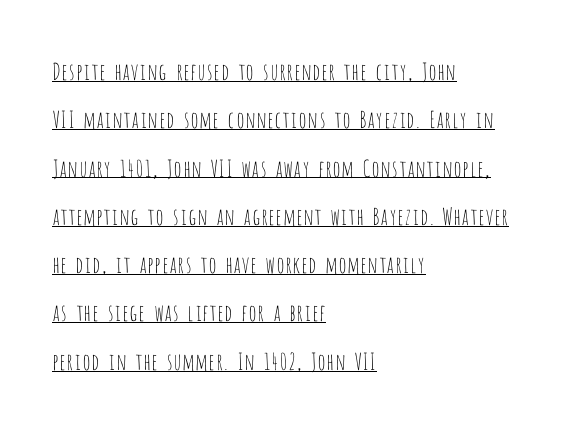
Honestly, the underline is the first thing you notice here. This sample is left-justified, so line endings fall wherever the words run out. The line-height multiplier appears high, well above default. A light-to-regular cut is what we see here.
